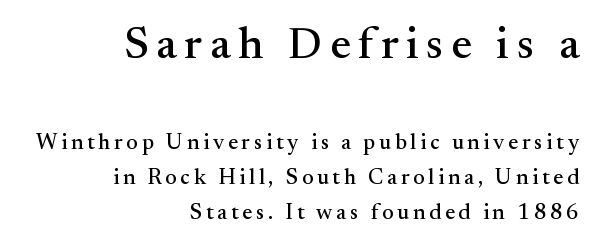
Q: Is the text italic (slanted)? A: No, it is upright.
Q: Is the typeface a serif or a sans-serif typeface? A: Serif.
Q: Is the text underlined? A: No.
Q: How is the paragraph aligned? A: Right-aligned.
Q: Is the spacing between lines tight, normal or loose? A: Normal.
Q: Which block of text is set in a larger size, the first (top) or the second (bottom)? A: The first (top) one.
Q: Width (condensed, normal, or wide)? A: Normal.
Q: Stroke contrast? A: Medium.
Q: x-height? A: Small.
Q: Monospaced? A: No.
